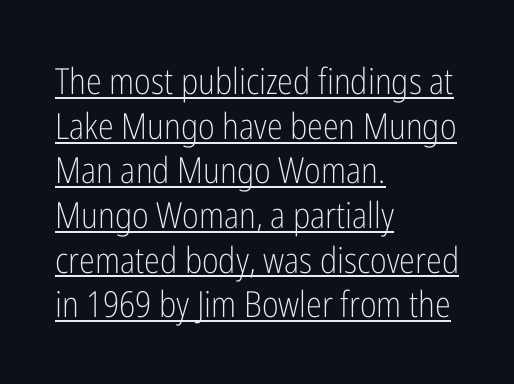
Rendered with straight, roman letterforms. Weight: not bold — regular or lighter. Regarding serifs, this sample does without them. This is underlined copy, the kind a proofreader might mark for attention.
